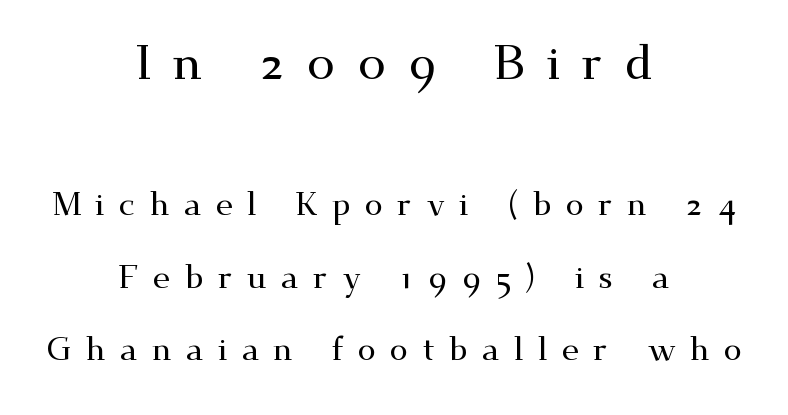
{"serif": "yes", "italic": "no", "width": "wide", "stroke_contrast": "medium", "x_height": "small", "monospaced": "no", "underline": "no", "align": "center", "line_spacing": "loose", "line_spacing_ratio": 2.2, "letter_spacing": "wide", "letter_spacing_em": 0.43, "larger_block": "first", "size_ratio": 1.48, "glyph_px": 49}
